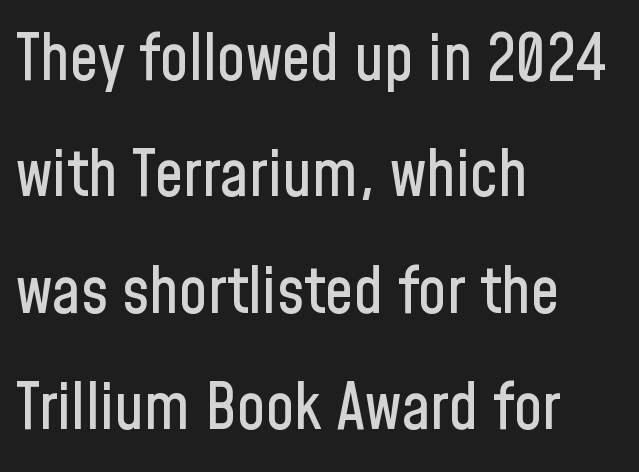
{"serif": "no", "italic": "no", "width": "condensed", "stroke_contrast": "low", "x_height": "medium", "monospaced": "no", "underline": "no", "align": "left", "line_spacing_ratio": 1.82, "letter_spacing": "normal", "letter_spacing_em": 0.0, "glyph_px": 64}
